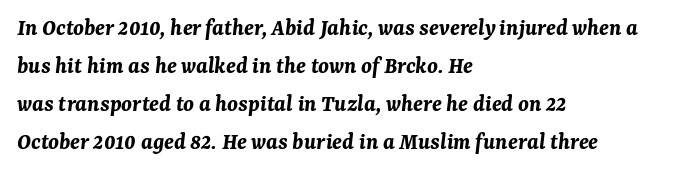
The image shows 24 px bold type, italic (leaning right); set left-aligned, normal line spacing (1.59x), normal letter spacing, not underlined.
